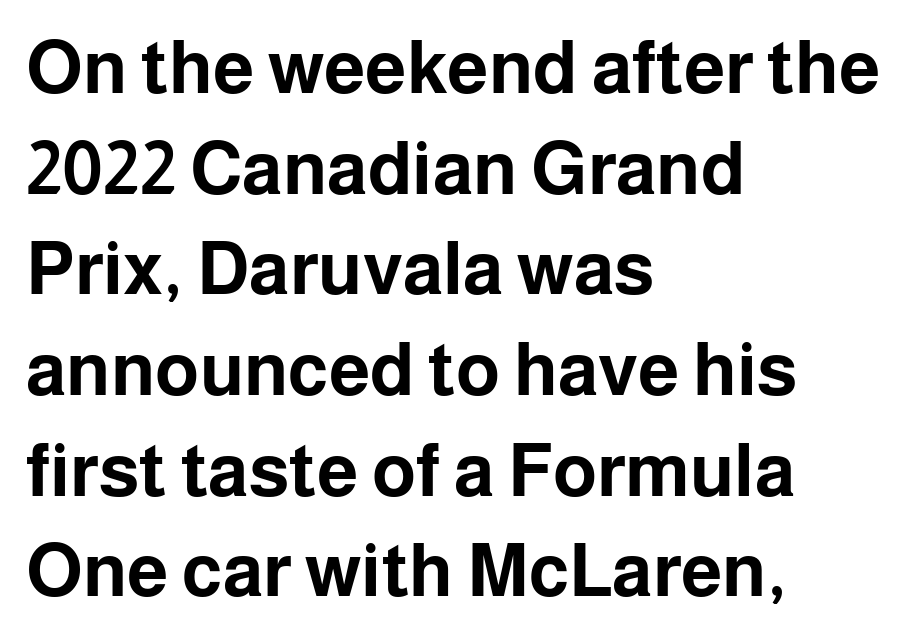
{"serif": "no", "italic": "no", "bold": "yes", "weight": "bold", "width": "normal", "stroke_contrast": "low", "x_height": "medium", "monospaced": "no", "underline": "no", "align": "left", "line_spacing": "normal", "line_spacing_ratio": 1.36, "letter_spacing": "normal", "letter_spacing_em": 0.0, "glyph_px": 74}
